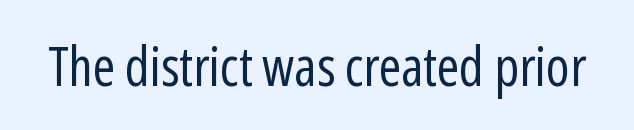
The image shows 54 px regular-weight, condensed sans-serif type, upright; set normal letter spacing, not underlined; low stroke contrast and a medium x-height.
